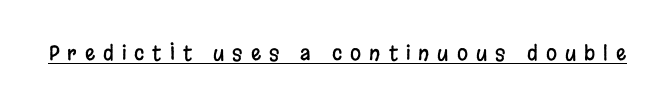
{"italic": "no", "underline": "yes", "letter_spacing": "wide", "letter_spacing_em": 0.4, "glyph_px": 20}
